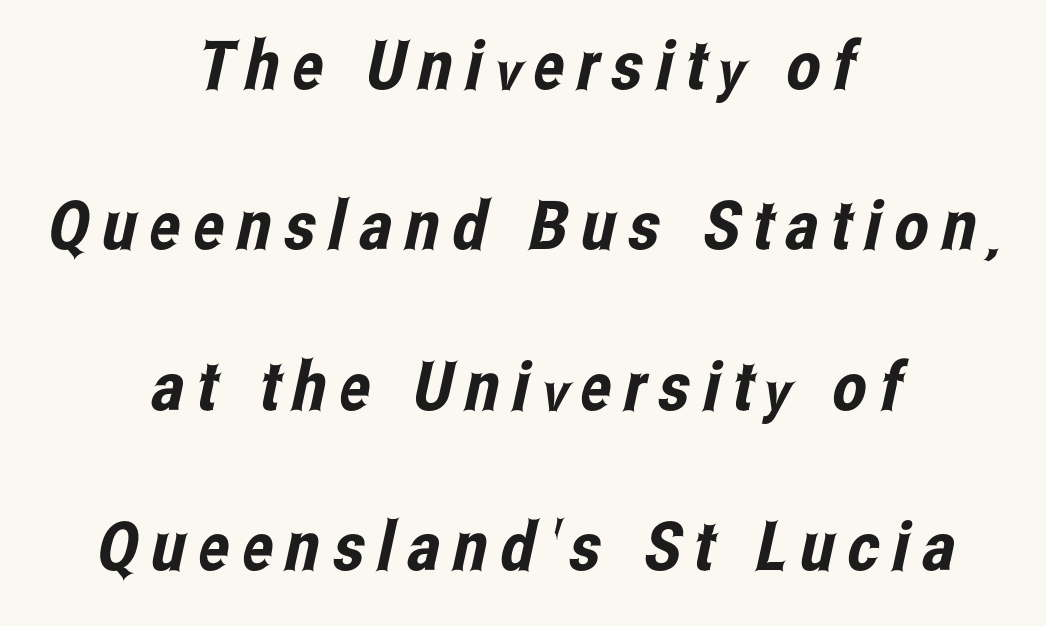
{"serif": "no", "width": "condensed", "stroke_contrast": "low", "x_height": "medium", "monospaced": "no", "underline": "no", "align": "center", "line_spacing": "loose", "line_spacing_ratio": 2.36, "glyph_px": 68}
